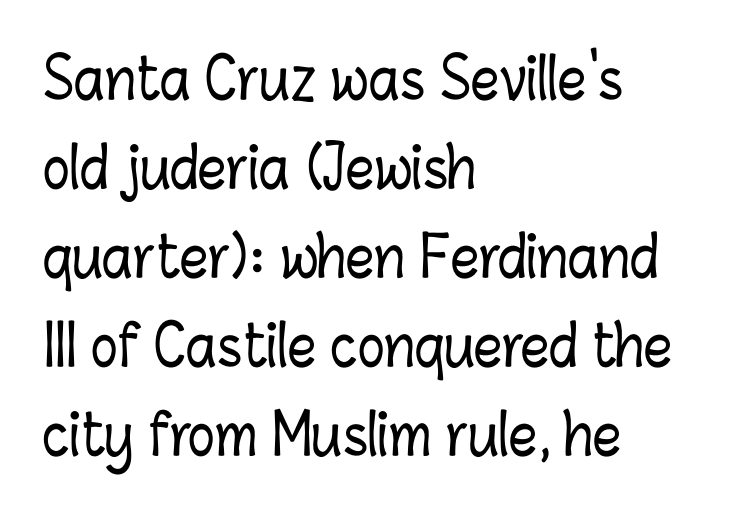
Posture: upright roman. The area under the type is left untouched. The rows are spaced the way most documents space them. Tracking value appears to be zero — textbook default spacing. Varying glyph widths throughout — classic text-font behaviour.
